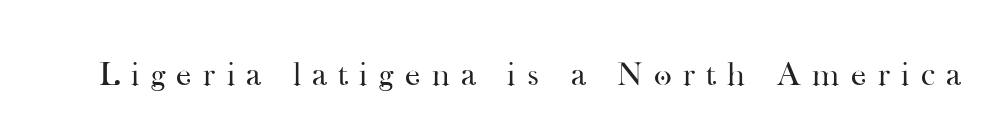
These lines are rendered in a variable-pitch font. Is this a sans? No — the strokes have serifs. Underline: absent. The font's upright variant was chosen for this text. Short note: letters widely spaced. The strokes are not fattened; the text isn't bold.
